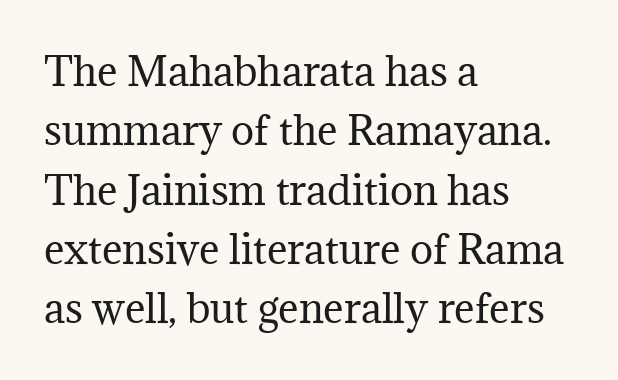
{"serif": "yes", "italic": "no", "bold": "no", "weight": "regular", "width": "normal", "stroke_contrast": "medium", "x_height": "medium", "monospaced": "no", "underline": "no", "align": "left", "line_spacing": "normal", "line_spacing_ratio": 1.52, "letter_spacing": "normal", "letter_spacing_em": 0.0, "glyph_px": 39}
